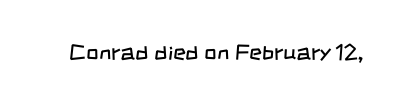
The image shows 22 px text type; set normal letter spacing, not underlined.
